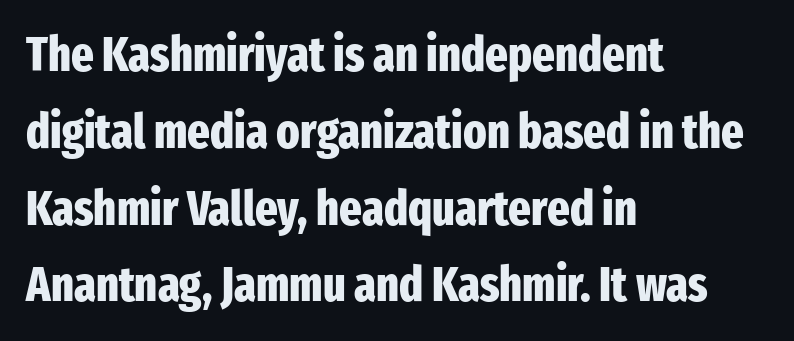
There is no visible air inserted between adjacent glyphs. Has an underline been added? It has not. A sans-serif font was chosen for this passage. The space between consecutive lines is moderate. Style check: upright. The ragged edge is on the right, which tells us the setting is flush left.
